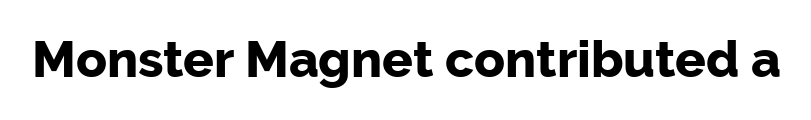
{"serif": "no", "italic": "no", "bold": "yes", "weight": "bold", "width": "normal", "stroke_contrast": "low", "x_height": "medium", "monospaced": "no", "underline": "no", "letter_spacing": "normal", "letter_spacing_em": 0.0, "glyph_px": 51}
